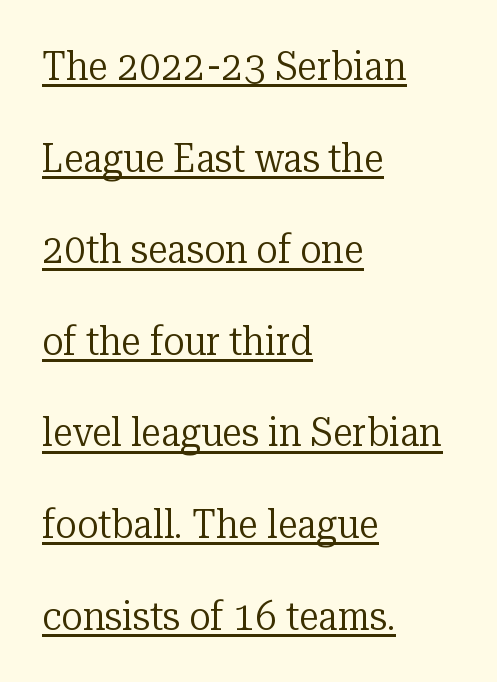
Left-aligned paragraph, ragged on the right. The vertical gap from one line to the next is large. Summary of weight: not heavy and not bold. When letters stand straight like this, we call the style roman or upright. Quick note: underline on.
